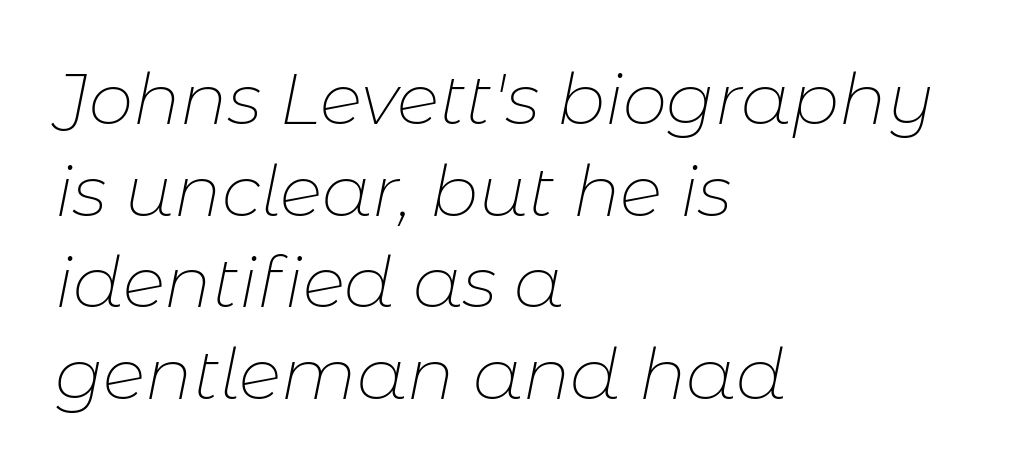
{"italic": "yes", "lean": "right", "slant_degrees": 11, "bold": "no", "weight": "thin", "width": "normal", "stroke_contrast": "low", "x_height": "medium", "monospaced": "no", "underline": "no", "align": "left", "line_spacing": "normal", "line_spacing_ratio": 1.29, "letter_spacing": "normal", "letter_spacing_em": 0.0, "glyph_px": 71}
